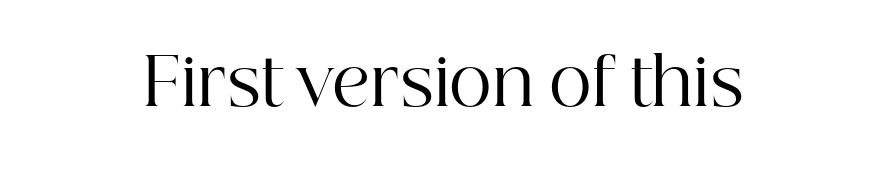
{"serif": "yes", "italic": "no", "bold": "no", "weight": "regular", "width": "normal", "stroke_contrast": "high", "x_height": "medium", "monospaced": "no", "underline": "no", "letter_spacing": "normal", "letter_spacing_em": 0.0, "glyph_px": 66}
